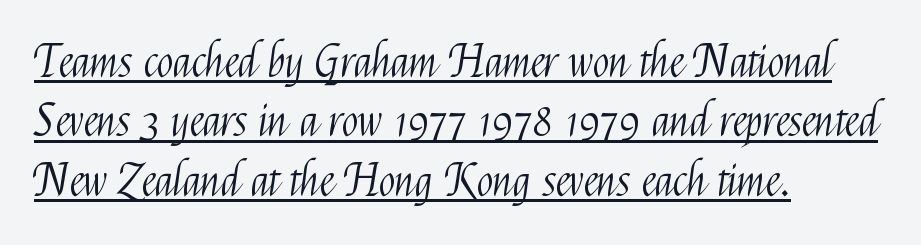
The lettering is marked with a stroke running underneath it. The rendering uses a moderate line-height, typical for paragraphs. In terms of letterform style, serifs are entirely absent. Alignment: flush left. The face looks like a standard text weight, possibly lighter.
